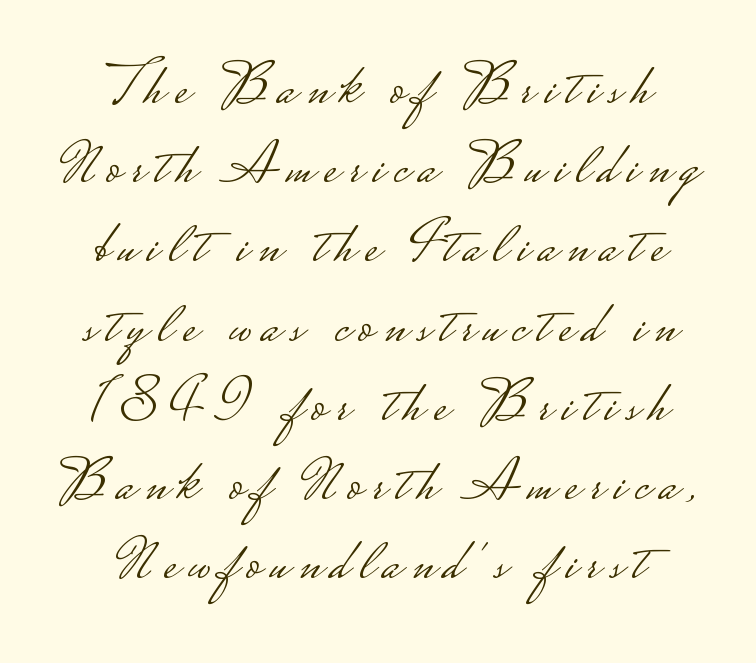
Q: Is the text bold? A: No.
Q: Is the text italic (slanted)? A: Yes.
Q: Is the typeface a serif or a sans-serif typeface? A: Sans-serif.
Q: Is the text underlined? A: No.
Q: How is the paragraph aligned? A: Centered.
Q: Is the spacing between lines tight, normal or loose? A: Normal.
Q: Width (condensed, normal, or wide)? A: Wide.
Q: Stroke contrast? A: Low.
Q: Monospaced? A: No.
